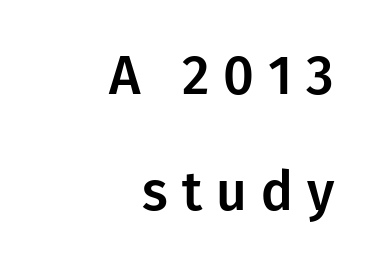
{"serif": "no", "italic": "no", "width": "normal", "stroke_contrast": "low", "x_height": "medium", "monospaced": "no", "underline": "no", "align": "right", "line_spacing": "loose", "line_spacing_ratio": 2.15, "letter_spacing": "wide", "letter_spacing_em": 0.26, "glyph_px": 54}
